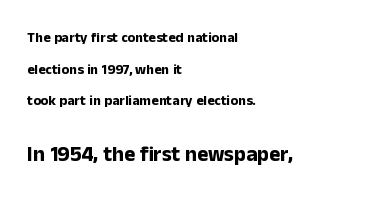
{"italic": "no", "bold": "yes", "underline": "no", "align": "left", "line_spacing": "loose", "line_spacing_ratio": 2.26, "letter_spacing": "normal", "letter_spacing_em": 0.0, "larger_block": "second", "size_ratio": 1.5, "glyph_px": 21}
